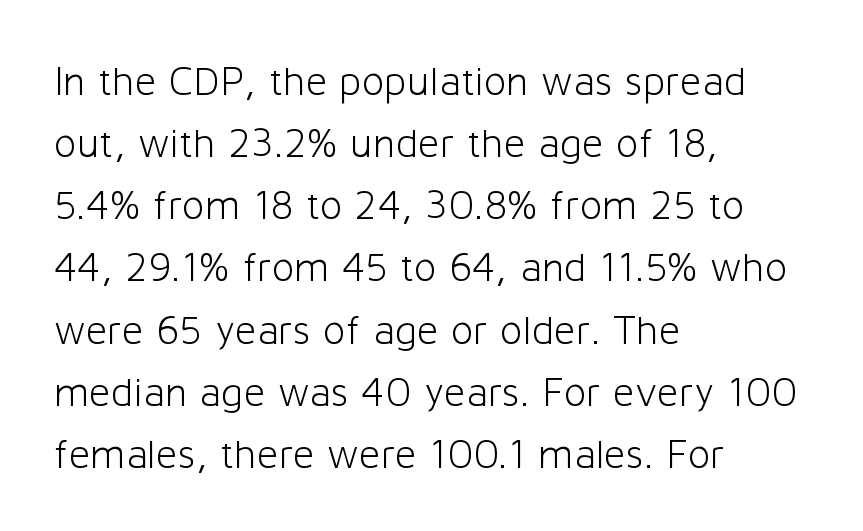
The image shows 42 px light sans-serif type, upright; set left-aligned, normal line spacing (1.48x), normal letter spacing, not underlined; low stroke contrast and a medium x-height.
